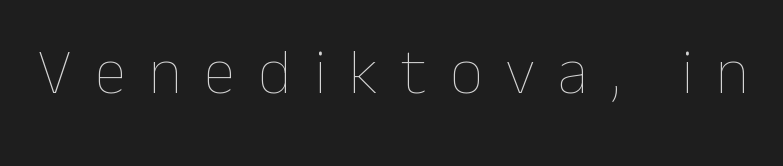
The image shows 65 px thin type, upright; set unusually wide letter spacing (+0.35 em), not underlined; low stroke contrast and a medium x-height.
